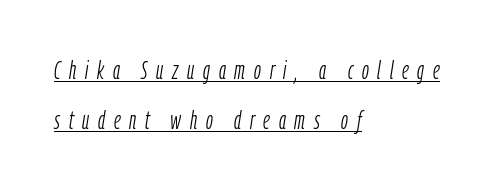
Q: Is the text bold? A: No.
Q: Is the text italic (slanted)? A: Yes, it leans right by about 9 degrees.
Q: Is the text underlined? A: Yes.
Q: How is the paragraph aligned? A: Left-aligned.
Q: Is the spacing between letters normal or unusually wide? A: Unusually wide.
Q: Is the spacing between lines tight, normal or loose? A: Loose.
